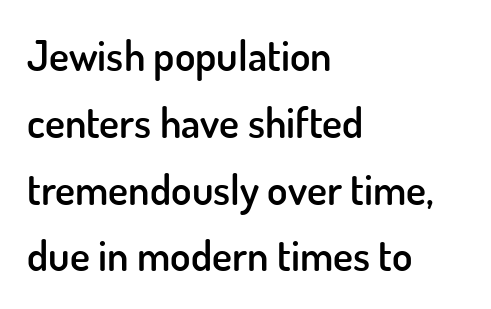
The glyphs are unaccompanied by any horizontal stroke below them. Every character sits straight up, as roman type does. The passage shown is typed in a proportional face where columns would drift. Serif or sans? Sans — the stroke terminals are bare. These words are printed semibold, heavier than regular yet not bold.
